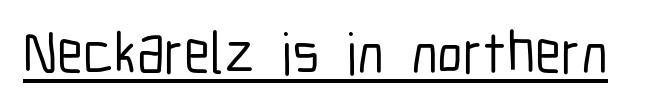
Look at the bottom of the vertical strokes: they stop flat, with no serifs. These lines are rendered in a variable-pitch font. A roman cut, with each character standing at attention. Check the space under the baseline: a stroke is drawn there. The tracking reads as untouched default to a designer's eye.
